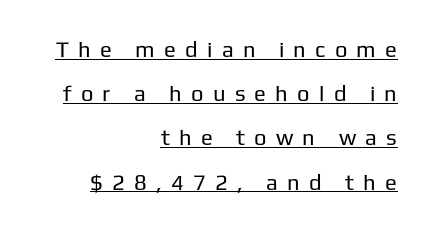
The image shows 22 px text type, upright; set right-aligned, loose line spacing (2.01x), unusually wide letter spacing (+0.42 em), underlined.
